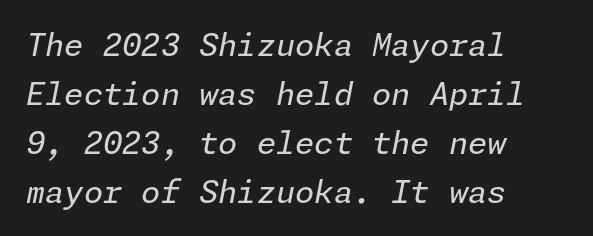
How would I describe the line gaps? Plain and ordinary. This rendering leaves character spacing at its baseline value. Anything drawn beneath the words? Only blank space. Quick note: italic. Weight: in the light-to-regular range. Casual observation: everything's shoved over to the left.
